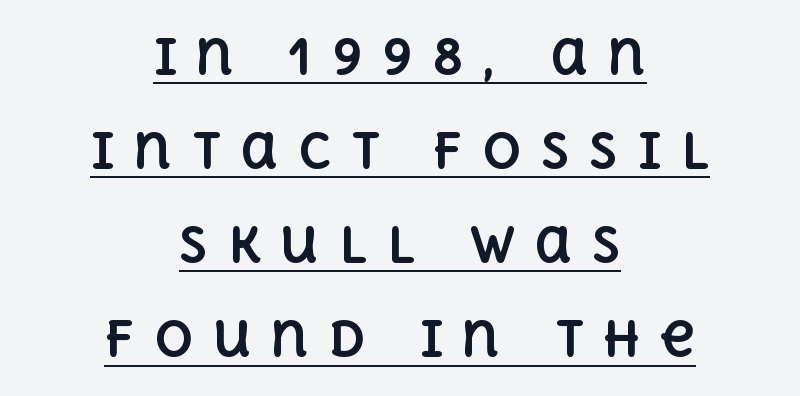
The image shows 48 px bold type, upright; set centered, loose line spacing (1.96x), unusually wide letter spacing (+0.4 em), underlined; a large x-height.
